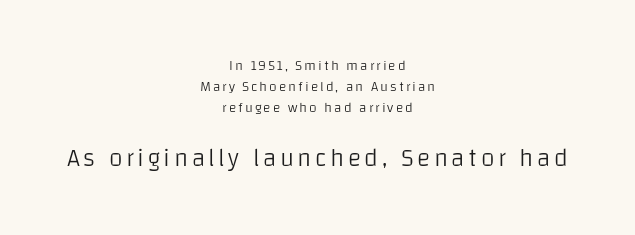
{"italic": "no", "bold": "no", "underline": "no", "align": "center", "line_spacing": "normal", "line_spacing_ratio": 1.51, "larger_block": "second", "size_ratio": 1.79, "glyph_px": 25}
